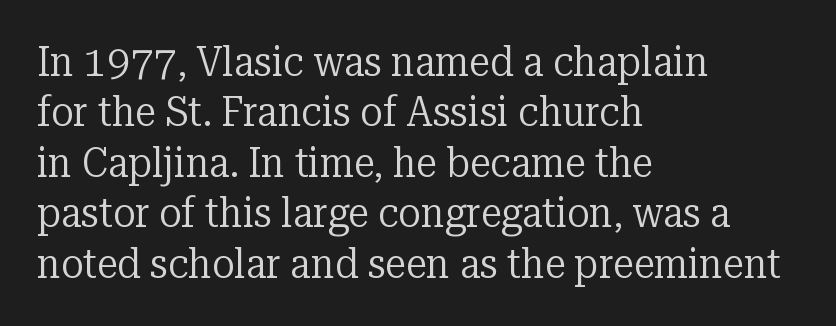
Q: Is the text bold? A: No.
Q: Is the text italic (slanted)? A: No, it is upright.
Q: Is the typeface a serif or a sans-serif typeface? A: Serif.
Q: Is the text underlined? A: No.
Q: How is the paragraph aligned? A: Left-aligned.
Q: Is the spacing between letters normal or unusually wide? A: Normal.
Q: Width (condensed, normal, or wide)? A: Normal.
Q: Stroke contrast? A: Low.
Q: x-height? A: Medium.
Q: Monospaced? A: No.
